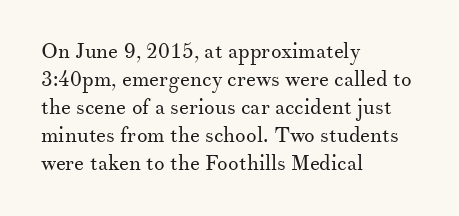
Q: Is the text bold? A: No.
Q: Is the text italic (slanted)? A: No, it is upright.
Q: Is the text underlined? A: No.
Q: How is the paragraph aligned? A: Left-aligned.
Q: Is the spacing between letters normal or unusually wide? A: Normal.
Q: Is the spacing between lines tight, normal or loose? A: Normal.
